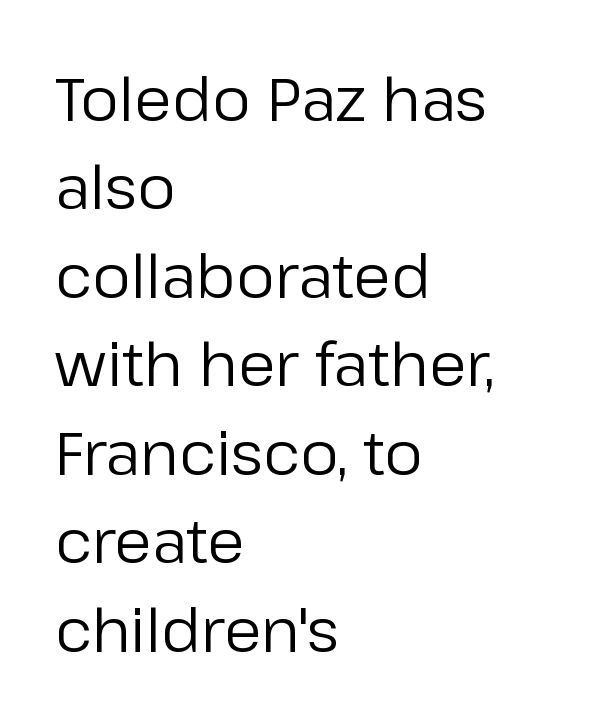
The image shows 61 px regular-weight sans-serif type, upright; set left-aligned, normal line spacing (1.45x), normal letter spacing, not underlined; low stroke contrast and a medium x-height.
